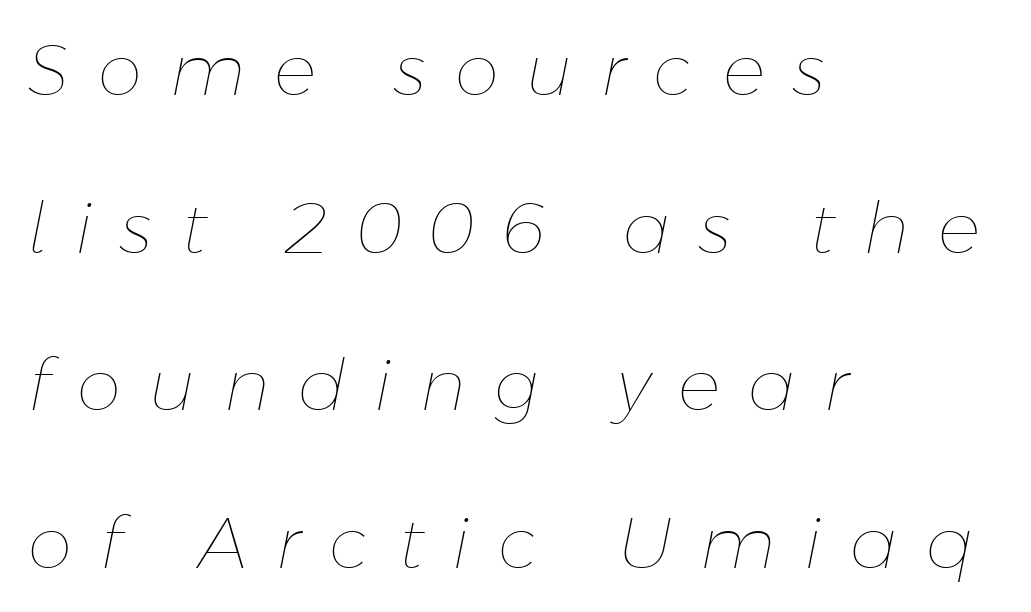
{"italic": "yes", "lean": "right", "slant_degrees": 11, "bold": "no", "weight": "thin", "width": "normal", "stroke_contrast": "low", "x_height": "medium", "monospaced": "no", "underline": "no", "align": "left", "line_spacing": "loose", "line_spacing_ratio": 2.22, "letter_spacing": "wide", "letter_spacing_em": 0.4, "glyph_px": 71}
